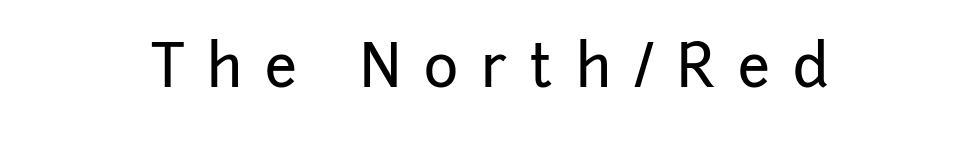
Between one letter and the next there's a generous, obvious gap. Characters remain perfectly vertical along every line. Here the designer chose a conventional face with non-uniform glyph widths. I'd call this a sans setting — the letters go barefoot. The space directly below the letters is spotless.
